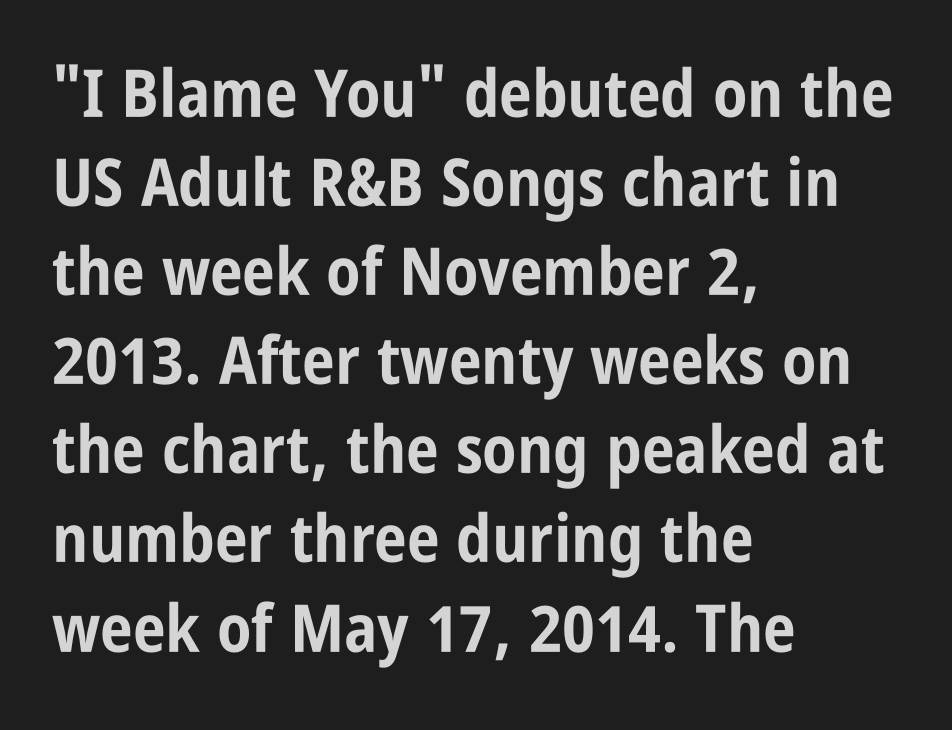
The image shows 66 px bold, condensed sans-serif type, upright; set left-aligned, normal line spacing (1.35x), normal letter spacing, not underlined; low stroke contrast and a large x-height.
